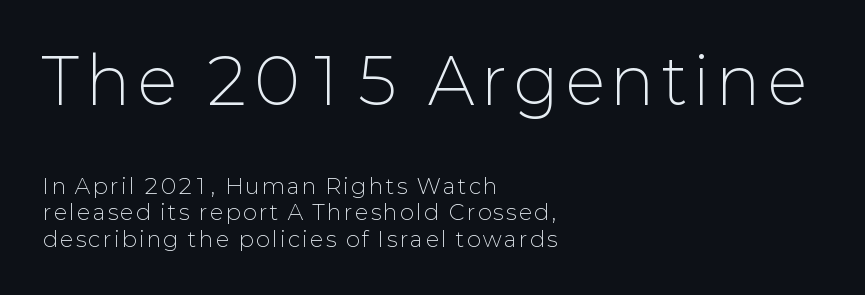
{"serif": "no", "italic": "no", "bold": "no", "weight": "light", "width": "normal", "stroke_contrast": "low", "x_height": "medium", "monospaced": "no", "underline": "no", "align": "left", "line_spacing": "normal", "line_spacing_ratio": 1.26, "larger_block": "first", "size_ratio": 3.0, "glyph_px": 63}
